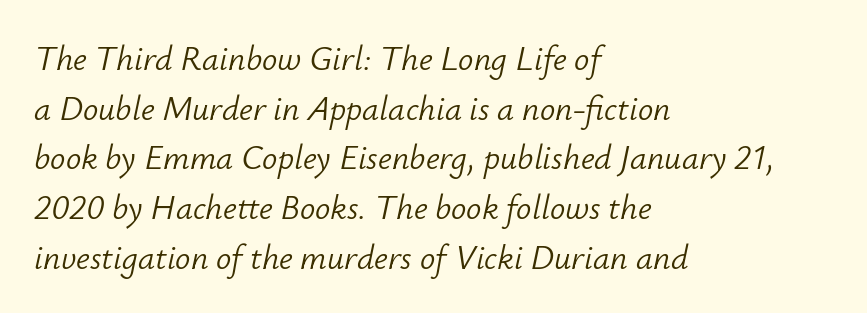
{"italic": "yes", "lean": "right", "slant_degrees": 12, "bold": "no", "weight": "light", "width": "normal", "stroke_contrast": "low", "x_height": "small", "monospaced": "no", "underline": "no", "align": "left", "line_spacing": "normal", "line_spacing_ratio": 1.46, "letter_spacing": "normal", "letter_spacing_em": 0.0, "glyph_px": 34}
